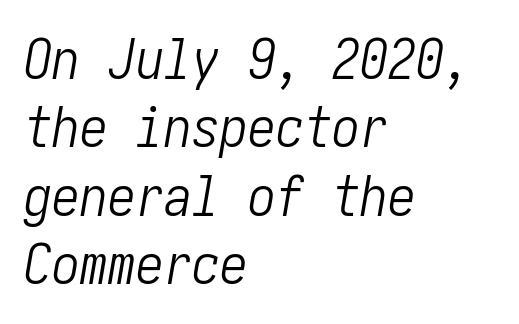
Is the block centered? No — it sits flush against the left margin. Characters follow at the spacing the type designer built in. No word sits above an underline. Counters stay open thanks to moderate or lighter strokes.
